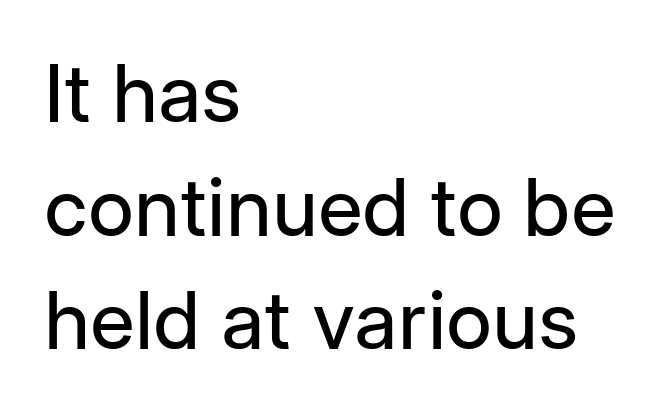
Regarding serifs, this sample does without them. Anything drawn beneath the words? Only blank space. Notice how the passage keeps a crisp vertical edge on the left only. Note the varied advance widths — an 'i' is clearly narrower than an 'm'. Is there much room between lines? A standard amount, neither cramped nor airy.
